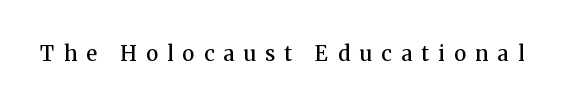
Q: Is the text bold? A: Semi-bold.
Q: Is the text italic (slanted)? A: No, it is upright.
Q: Is the text underlined? A: No.
Q: Is the spacing between letters normal or unusually wide? A: Unusually wide.
